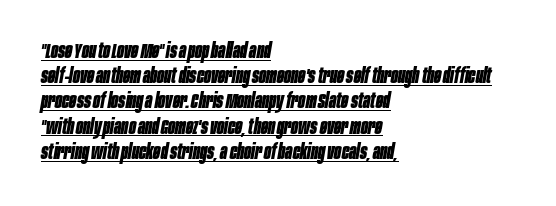
Q: Is the text bold? A: Yes.
Q: Is the text italic (slanted)? A: Yes, it leans right by about 10 degrees.
Q: Is the text underlined? A: Yes.
Q: How is the paragraph aligned? A: Left-aligned.
Q: Is the spacing between letters normal or unusually wide? A: Normal.
